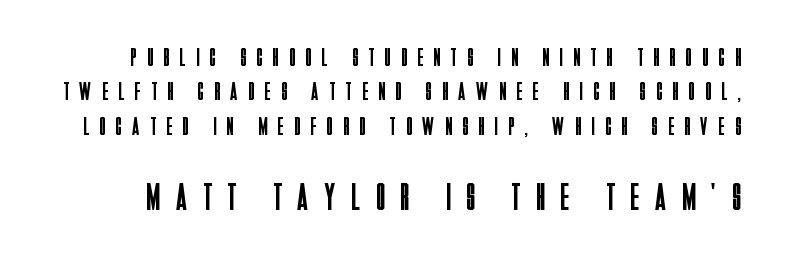
Q: Is the text bold? A: No.
Q: Is the text italic (slanted)? A: No, it is upright.
Q: Is the typeface a serif or a sans-serif typeface? A: Sans-serif.
Q: Is the text underlined? A: No.
Q: Is the spacing between letters normal or unusually wide? A: Unusually wide.
Q: Is the spacing between lines tight, normal or loose? A: Normal.
Q: Which block of text is set in a larger size, the first (top) or the second (bottom)? A: The second (bottom) one.
Q: Width (condensed, normal, or wide)? A: Condensed.
Q: Stroke contrast? A: Low.
Q: x-height? A: Large.
Q: Monospaced? A: No.
